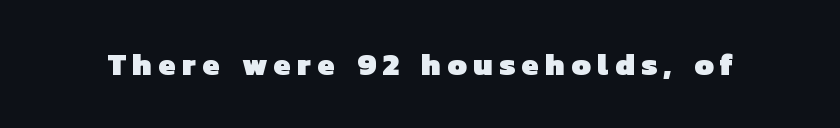
The specimen omits any rule beneath the text block's lines. The passage shown is emphatically bold. Character widths vary here, with narrow letters taking less room than wide ones. Short note: letters widely spaced. You can tell from the bare stems that sans-serif type was used.
